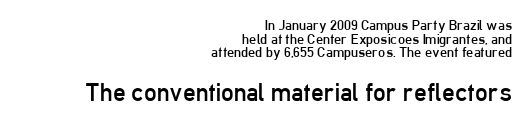
The image shows 25 px text type, upright; set right-aligned, tight line spacing (0.98x), normal letter spacing, not underlined; the second (bottom) block is 1.79x larger.
